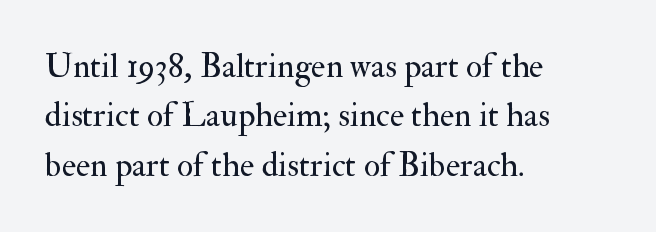
Q: Is the text bold? A: No.
Q: Is the text italic (slanted)? A: No, it is upright.
Q: Is the typeface a serif or a sans-serif typeface? A: Serif.
Q: Is the text underlined? A: No.
Q: How is the paragraph aligned? A: Left-aligned.
Q: Is the spacing between letters normal or unusually wide? A: Normal.
Q: Is the spacing between lines tight, normal or loose? A: Normal.
Q: Width (condensed, normal, or wide)? A: Normal.
Q: Stroke contrast? A: Medium.
Q: x-height? A: Small.
Q: Monospaced? A: No.
